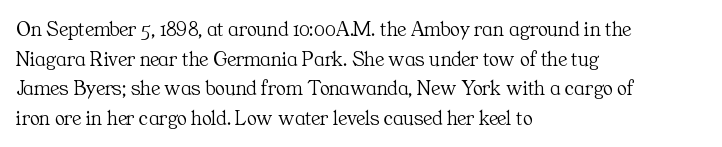
Q: Is the text bold? A: No.
Q: Is the text italic (slanted)? A: No, it is upright.
Q: Is the text underlined? A: No.
Q: How is the paragraph aligned? A: Left-aligned.
Q: Is the spacing between letters normal or unusually wide? A: Normal.
Q: Is the spacing between lines tight, normal or loose? A: Normal.
